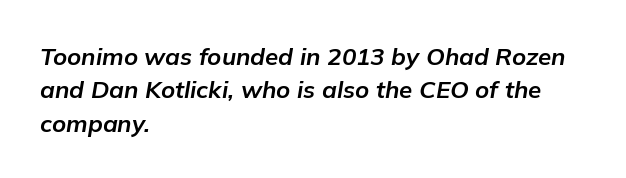
{"italic": "yes", "lean": "right", "slant_degrees": 9, "bold": "yes", "underline": "no", "align": "left", "line_spacing": "normal", "line_spacing_ratio": 1.39, "letter_spacing": "normal", "letter_spacing_em": 0.0, "glyph_px": 24}
